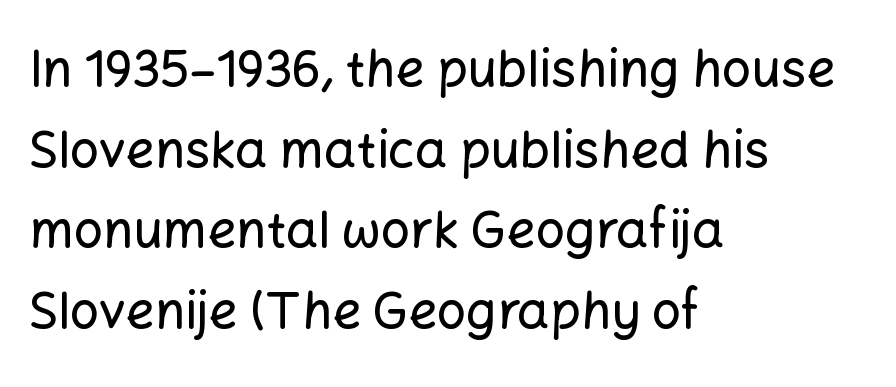
Q: Is the text italic (slanted)? A: No, it is upright.
Q: Is the typeface a serif or a sans-serif typeface? A: Sans-serif.
Q: Is the text underlined? A: No.
Q: How is the paragraph aligned? A: Left-aligned.
Q: Is the spacing between letters normal or unusually wide? A: Normal.
Q: Is the spacing between lines tight, normal or loose? A: Normal.
Q: Width (condensed, normal, or wide)? A: Normal.
Q: Stroke contrast? A: Low.
Q: x-height? A: Medium.
Q: Monospaced? A: No.
